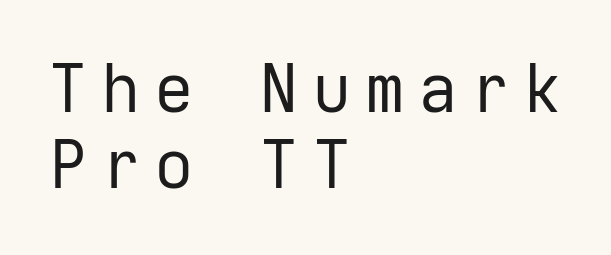
The tracking reads as deliberately expanded to a designer's eye. Nothing sits at the stroke ends, so this counts as sans-serif. Does the lettering tilt? It doesn't — this is upright. Is the stroke heavy? The answer is a plain regular-or-lighter. Tightly led — the rows are bunched.
